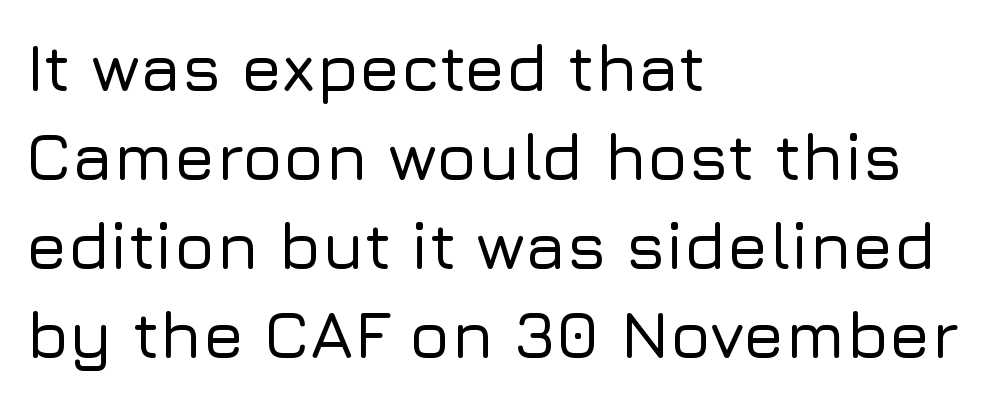
The image shows 67 px sans-serif type, upright; set left-aligned, normal line spacing (1.33x), normal letter spacing, not underlined; low stroke contrast and a medium x-height.
